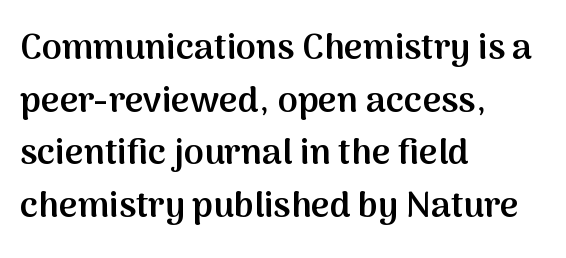
The image shows 36 px semibold sans-serif type, upright; set left-aligned, normal line spacing (1.46x), normal letter spacing, not underlined; medium stroke contrast and a medium x-height.
